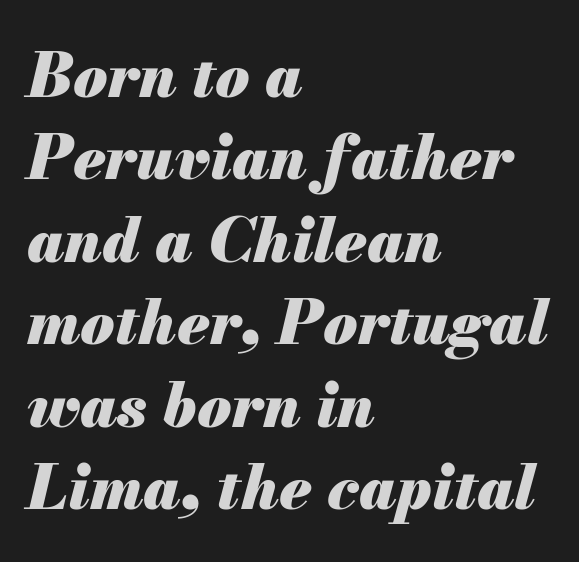
Q: Is the text bold? A: Yes.
Q: Is the text italic (slanted)? A: Yes, it leans right by about 13 degrees.
Q: Is the text underlined? A: No.
Q: How is the paragraph aligned? A: Left-aligned.
Q: Is the spacing between letters normal or unusually wide? A: Normal.
Q: Is the spacing between lines tight, normal or loose? A: Normal.
Q: Width (condensed, normal, or wide)? A: Normal.
Q: Stroke contrast? A: Medium.
Q: x-height? A: Small.
Q: Monospaced? A: No.
